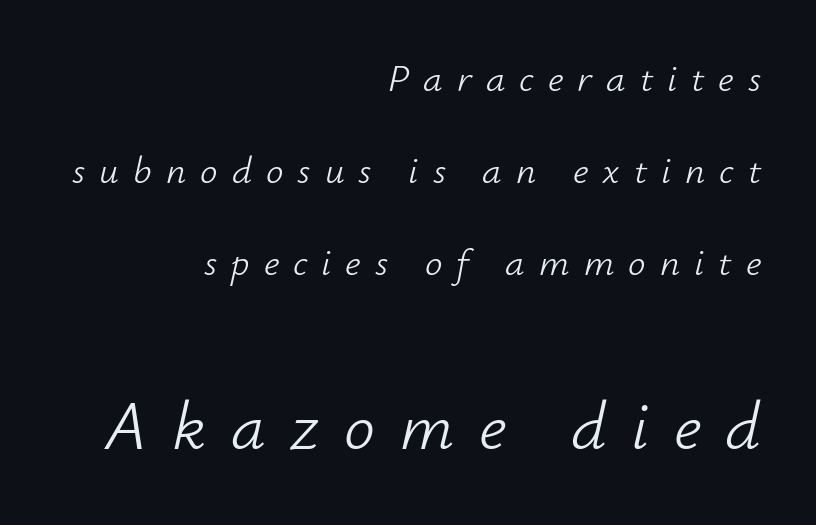
Q: Is the text bold? A: No.
Q: Is the text italic (slanted)? A: Yes, it leans right by about 12 degrees.
Q: Is the text underlined? A: No.
Q: How is the paragraph aligned? A: Right-aligned.
Q: Is the spacing between letters normal or unusually wide? A: Unusually wide.
Q: Is the spacing between lines tight, normal or loose? A: Loose.
Q: Which block of text is set in a larger size, the first (top) or the second (bottom)? A: The second (bottom) one.
Q: Width (condensed, normal, or wide)? A: Normal.
Q: Stroke contrast? A: Low.
Q: x-height? A: Small.
Q: Monospaced? A: No.
